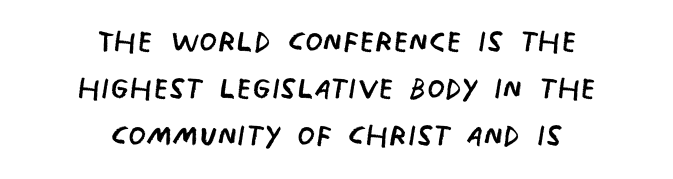
The image shows 41 px regular-weight, condensed sans-serif type; set centered, tight line spacing (1.15x), normal letter spacing, not underlined; low stroke contrast and a large x-height.
